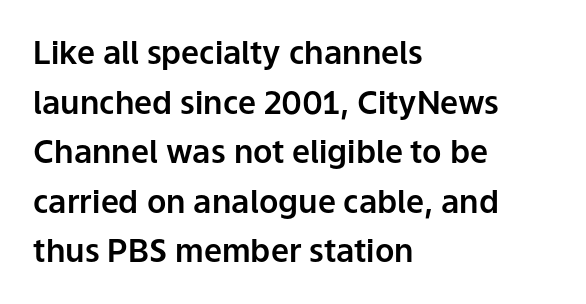
The image shows 32 px sans-serif type, upright; set left-aligned, normal line spacing (1.55x), normal letter spacing, not underlined; low stroke contrast and a medium x-height.
